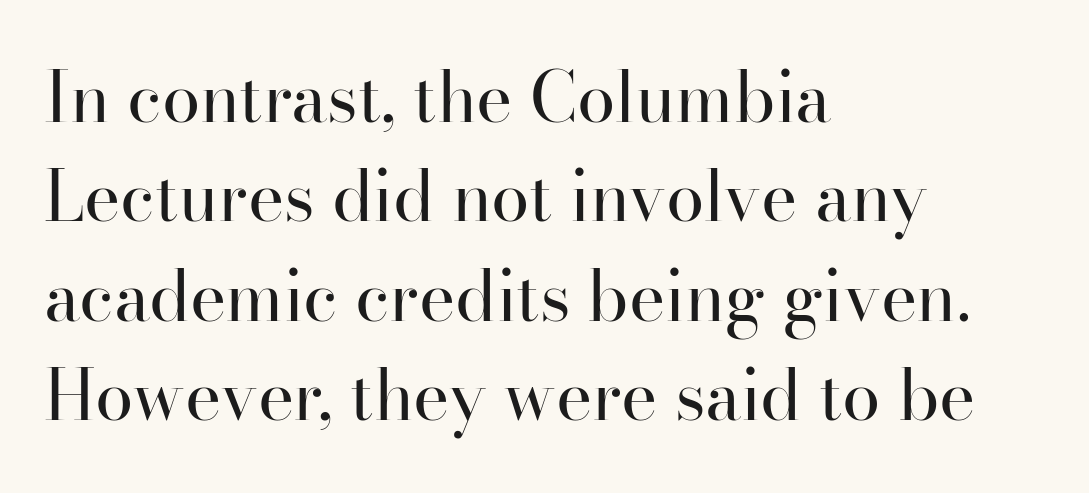
Honestly, there is no underline to notice here at all. No heavy texture on the line: the type isn't bold. These lines keep a tight, regular rhythm from letter to letter. Spacing verdict: proportional, widths tailored to each character.
